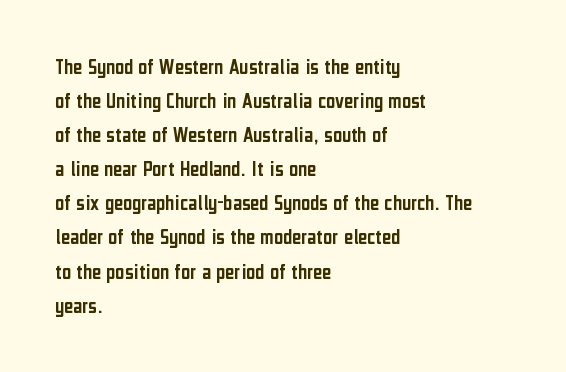
Students, observe: this is what conventionally led text looks like. This sample uses an upright cut, with every glyph sitting square on the baseline. A clean baseline with only descenders dipping below it. Each word holds together tightly as a unit, with standard inter-letter gaps.
